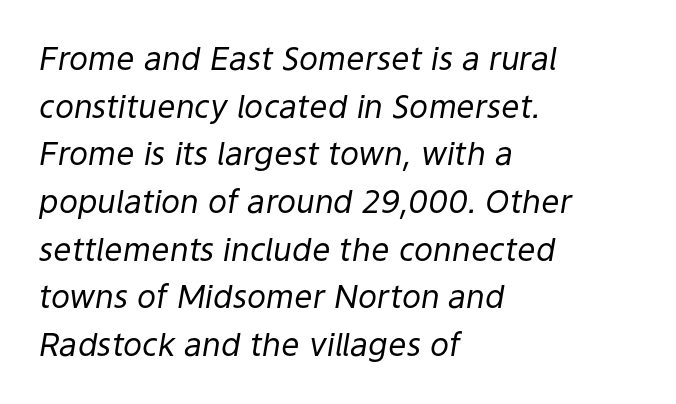
{"italic": "yes", "lean": "right", "slant_degrees": 9, "bold": "no", "weight": "regular", "width": "normal", "stroke_contrast": "low", "x_height": "medium", "monospaced": "no", "underline": "no", "align": "left", "line_spacing": "normal", "line_spacing_ratio": 1.49, "letter_spacing": "normal", "letter_spacing_em": 0.0, "glyph_px": 32}
